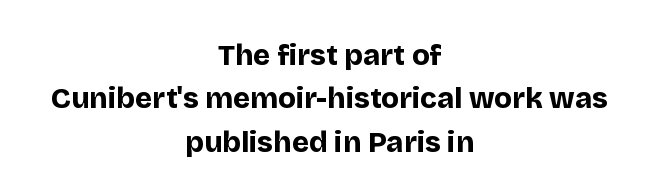
Nothing unusual about the tracking: characters are spaced as the font intends. The designer left line spacing at the default. Think of a printed novel: that variable character pitch is what you see here. It's the straight-up-and-down kind of type.
